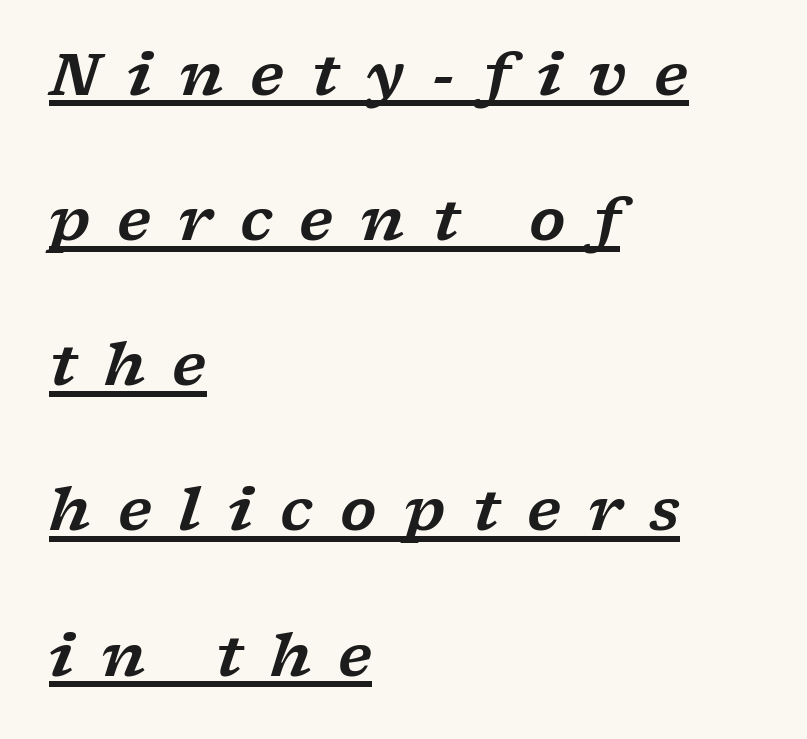
{"serif": "yes", "italic": "yes", "lean": "right", "slant_degrees": 17, "width": "wide", "stroke_contrast": "low", "x_height": "medium", "monospaced": "no", "underline": "yes", "align": "left", "line_spacing": "loose", "line_spacing_ratio": 2.46, "letter_spacing": "wide", "letter_spacing_em": 0.46, "glyph_px": 59}
